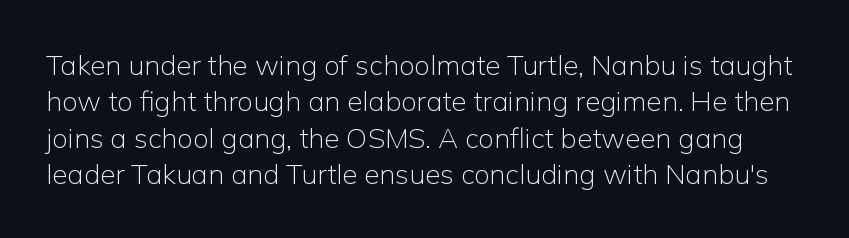
The cut favours lightness, reaching ordinary text weight at its darkest. The passage shown has conventional tracking throughout. The face used here is a sans, in the tradition of grotesques and geometrics. This is roman type, the default non-slanted kind. The specimen omits any rule beneath the text block's lines.
